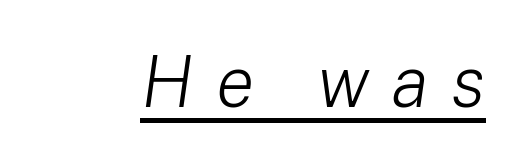
{"italic": "yes", "lean": "right", "slant_degrees": 8, "bold": "no", "weight": "light", "width": "normal", "stroke_contrast": "low", "x_height": "medium", "monospaced": "no", "underline": "yes", "letter_spacing": "wide", "letter_spacing_em": 0.31, "glyph_px": 72}
